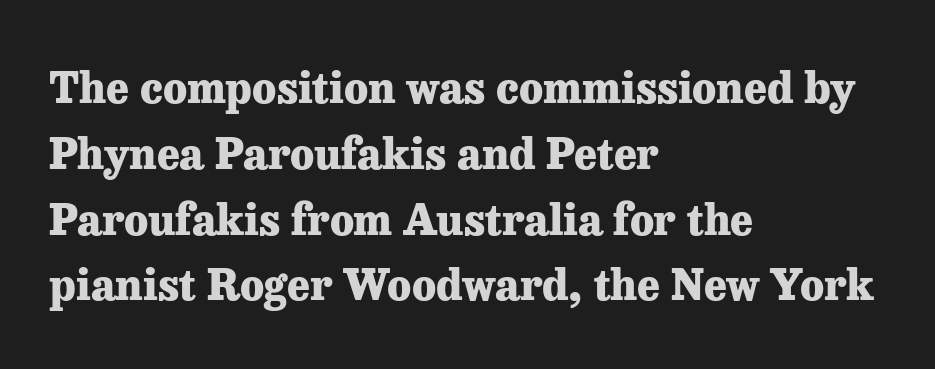
Q: Is the text bold? A: Yes.
Q: Is the text italic (slanted)? A: No, it is upright.
Q: Is the typeface a serif or a sans-serif typeface? A: Serif.
Q: Is the text underlined? A: No.
Q: How is the paragraph aligned? A: Left-aligned.
Q: Is the spacing between letters normal or unusually wide? A: Normal.
Q: Is the spacing between lines tight, normal or loose? A: Normal.
Q: Width (condensed, normal, or wide)? A: Normal.
Q: Stroke contrast? A: Low.
Q: x-height? A: Medium.
Q: Monospaced? A: No.
